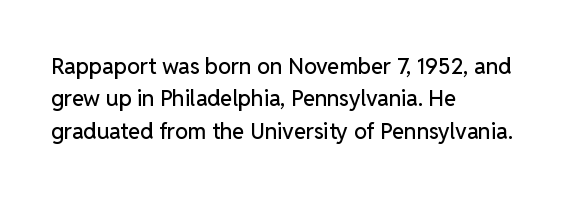
{"italic": "no", "underline": "no", "align": "left", "line_spacing": "normal", "line_spacing_ratio": 1.47, "letter_spacing": "normal", "letter_spacing_em": 0.0, "glyph_px": 22}
